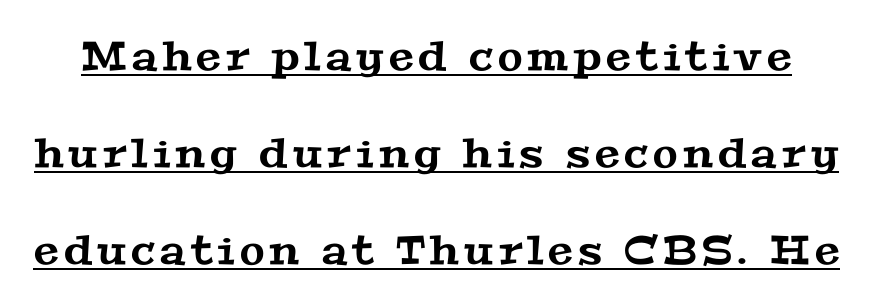
Loosely led — the rows are spread out. Descenders here cross a horizontal rule under the line. Think of a printed novel: that variable character pitch is what you see here. The letters carry serifs — small finishing strokes at the ends of their stems.
